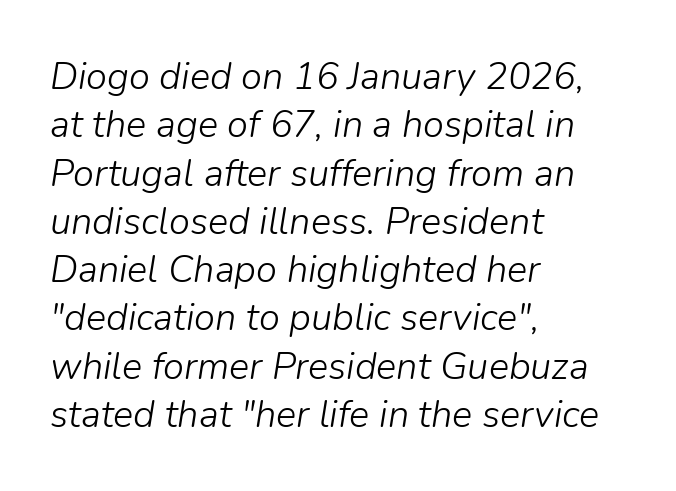
This sample is left-justified, so line endings fall wherever the words run out. If you measured baseline to baseline, you'd find a middling distance. A light-to-regular cut is what we see here. A typesetter would mark this as italic.
